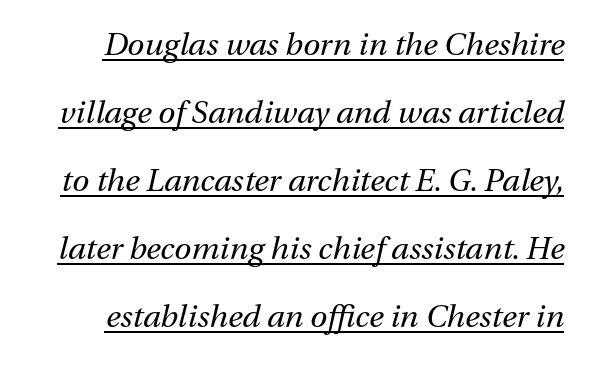
Q: Is the text bold? A: No.
Q: Is the text italic (slanted)? A: Yes, it leans right by about 13 degrees.
Q: Is the text underlined? A: Yes.
Q: Is the spacing between letters normal or unusually wide? A: Normal.
Q: Is the spacing between lines tight, normal or loose? A: Loose.
Q: Width (condensed, normal, or wide)? A: Normal.
Q: Stroke contrast? A: Medium.
Q: x-height? A: Medium.
Q: Monospaced? A: No.
